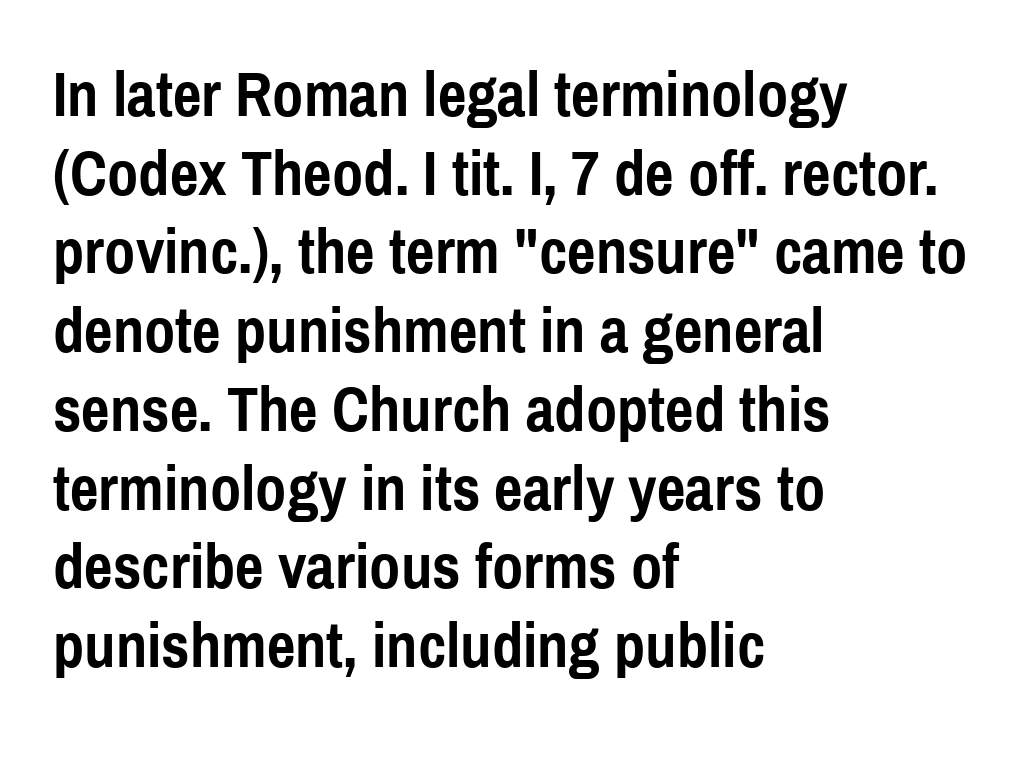
The image shows 63 px semibold, condensed sans-serif type, upright; set left-aligned, normal line spacing (1.25x), normal letter spacing, not underlined; a medium x-height.
